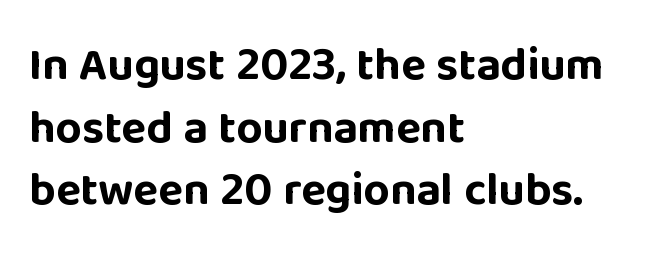
The image shows 46 px bold sans-serif type, upright; set left-aligned, normal line spacing (1.36x), normal letter spacing, not underlined; low stroke contrast and a large x-height.
